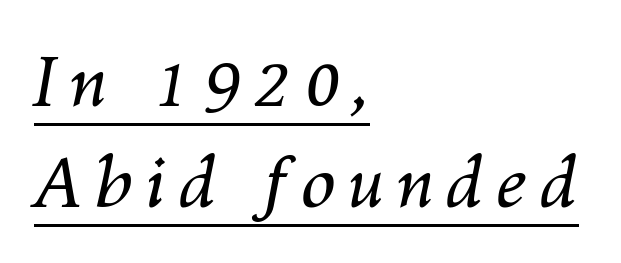
This block has exactly the height ordinary leading produces. Visually the block forms a straight wall on the left and a jagged coastline on the right. The words here are underlined. The specimen reads as italic at a glance.
